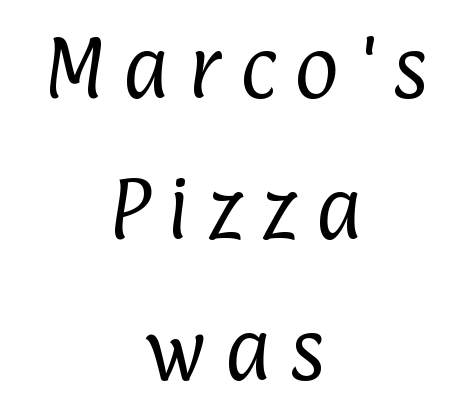
Serifs: no, the terminals of the letterforms are clean. The lines are quadded center. The type is letterspaced generously, with wide tracking. Letters rest on an invisible, unmarked baseline. Is this a fixed-width face? No — the glyphs have proportional, varying widths. The leading is generous, giving the passage an open texture.
